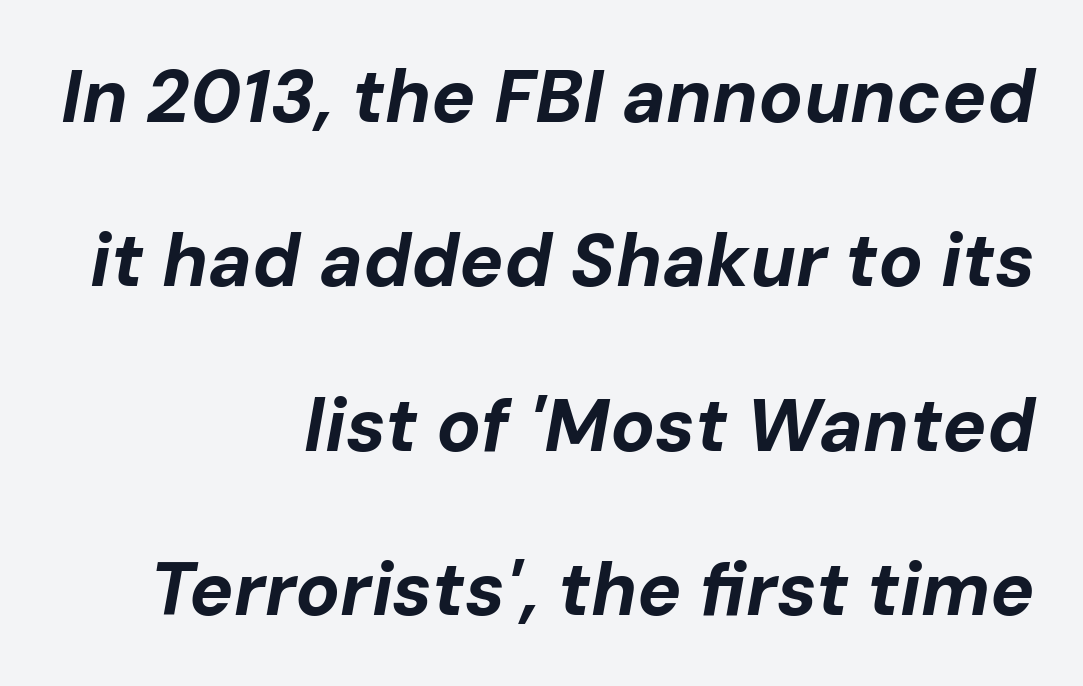
{"italic": "yes", "lean": "right", "slant_degrees": 10, "bold": "yes", "weight": "bold", "width": "normal", "stroke_contrast": "low", "x_height": "medium", "monospaced": "no", "underline": "no", "align": "right", "line_spacing": "loose", "line_spacing_ratio": 2.22, "letter_spacing": "normal", "letter_spacing_em": 0.0, "glyph_px": 74}
